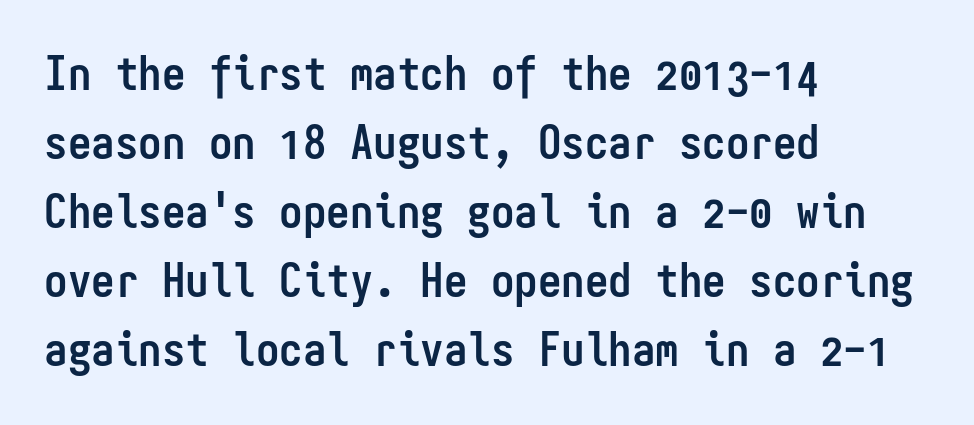
The image shows 47 px semibold, condensed sans-serif type, upright, monospaced; set left-aligned, normal line spacing (1.47x), normal letter spacing, not underlined; low stroke contrast and a medium x-height.
